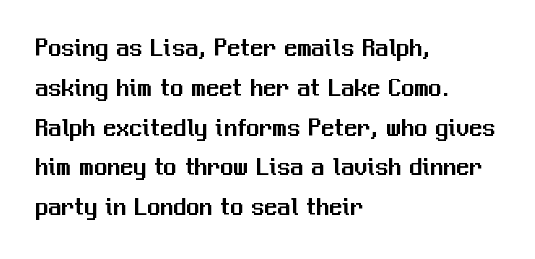
Q: Is the text italic (slanted)? A: No, it is upright.
Q: Is the text underlined? A: No.
Q: How is the paragraph aligned? A: Left-aligned.
Q: Is the spacing between letters normal or unusually wide? A: Normal.
Q: Is the spacing between lines tight, normal or loose? A: Normal.
